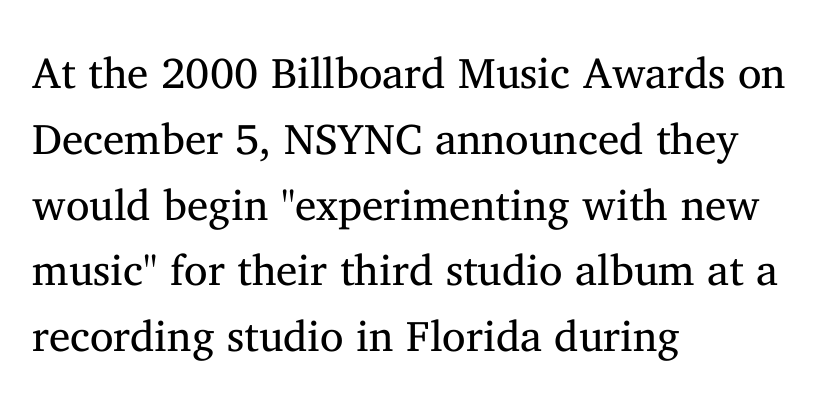
Horizontally, the lines are justified to the leading edge only. This rendering features lettering with no underline. Think of a printed novel: that variable character pitch is what you see here. The strokes are not fattened; the text isn't bold.
